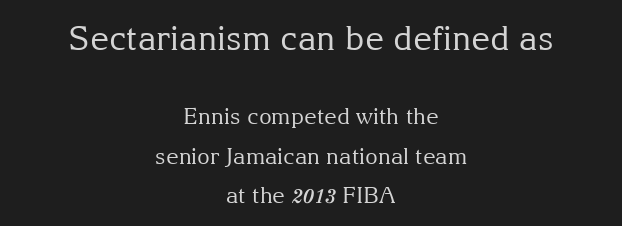
The image shows 33 px regular-weight serif type, upright; set centered, line spacing 1.79x, normal letter spacing, not underlined; the first (top) block is 1.5x larger; medium stroke contrast and a medium x-height.
